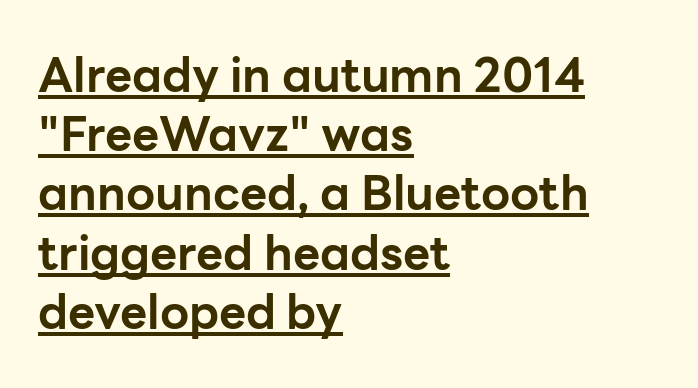
The image shows 47 px bold sans-serif type, upright; set left-aligned, normal line spacing (1.26x), normal letter spacing, underlined; low stroke contrast and a medium x-height.
